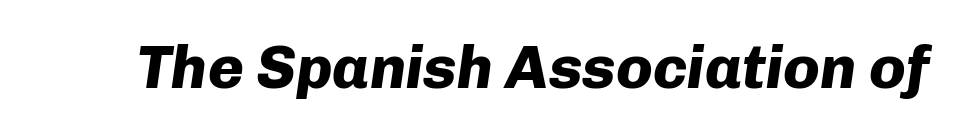
{"italic": "yes", "lean": "right", "slant_degrees": 8, "bold": "yes", "weight": "heavy", "width": "normal", "stroke_contrast": "low", "x_height": "medium", "monospaced": "no", "underline": "no", "letter_spacing": "normal", "letter_spacing_em": 0.0, "glyph_px": 61}
